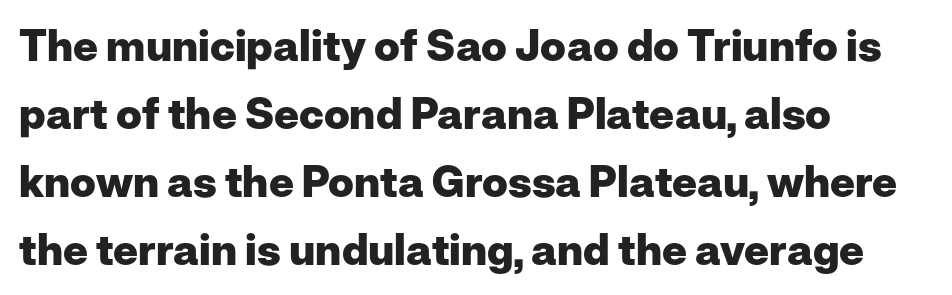
The image shows 43 px heavy sans-serif type, upright; set left-aligned, normal line spacing (1.58x), normal letter spacing, not underlined; low stroke contrast and a medium x-height.
